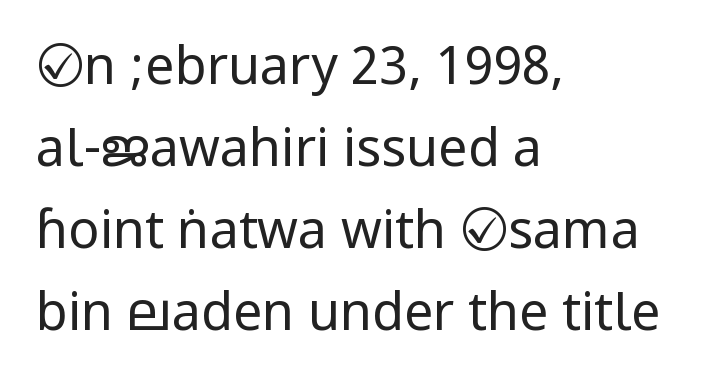
The image shows 52 px regular-weight, condensed sans-serif type, upright; set left-aligned, normal line spacing (1.58x), normal letter spacing, not underlined; low stroke contrast.
